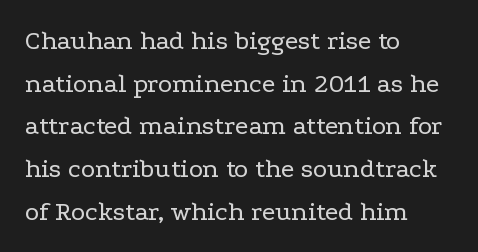
{"italic": "no", "bold": "no", "underline": "no", "align": "left", "line_spacing": "normal", "line_spacing_ratio": 1.58, "letter_spacing": "normal", "letter_spacing_em": 0.0, "glyph_px": 27}
